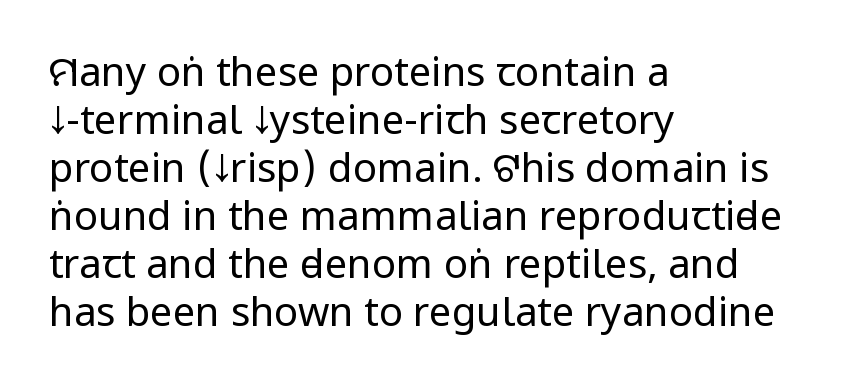
The image shows 40 px regular-weight, condensed sans-serif type, upright; set left-aligned, line spacing 1.2x, normal letter spacing, not underlined; low stroke contrast and a large x-height.
